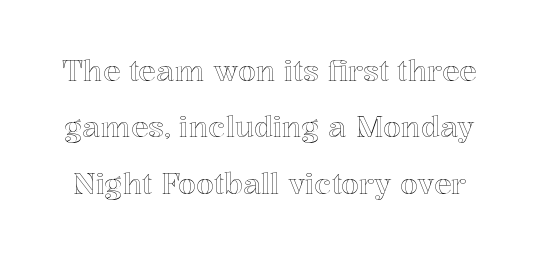
The image shows 29 px text type, upright; set loose line spacing (1.94x), normal letter spacing, not underlined; a medium x-height.
